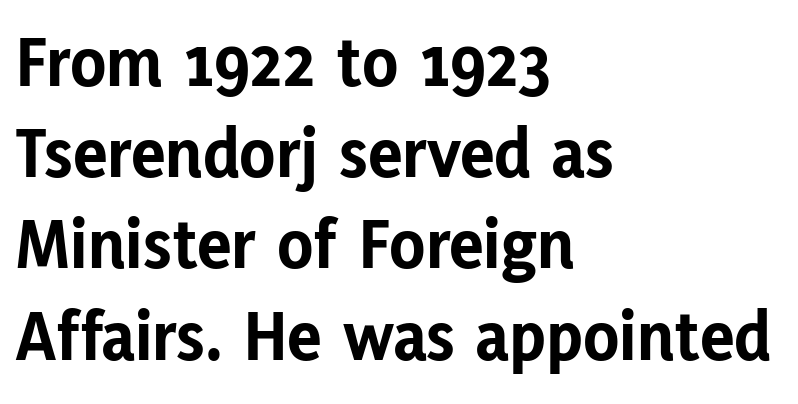
The image shows 73 px bold sans-serif type, upright; set left-aligned, normal line spacing (1.25x), normal letter spacing, not underlined; low stroke contrast and a medium x-height.
